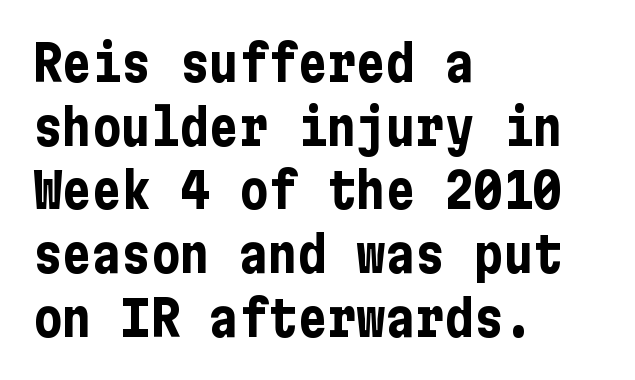
The image shows 49 px bold, condensed sans-serif type, upright; set left-aligned, normal line spacing (1.3x), normal letter spacing, not underlined; low stroke contrast and a medium x-height.
